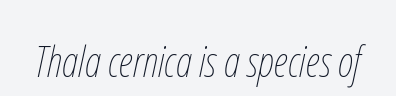
The image shows 43 px thin, condensed type, italic (leaning right); set normal letter spacing, not underlined; low stroke contrast and a medium x-height.
